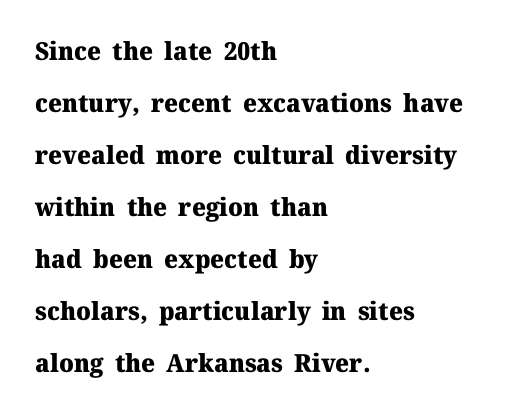
The image shows 25 px bold type, upright; set left-aligned, loose line spacing (2.08x), normal letter spacing, not underlined.
